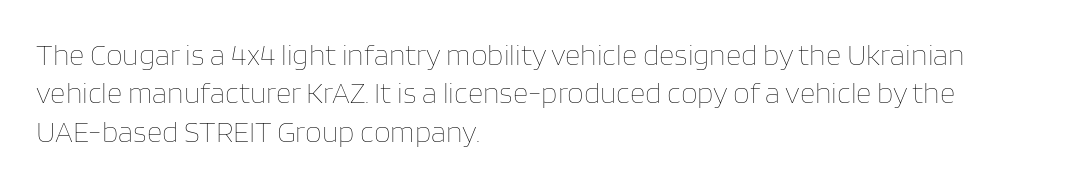
The image shows 30 px thin type, upright; set left-aligned, normal line spacing (1.28x), normal letter spacing, not underlined; low stroke contrast and a large x-height.
